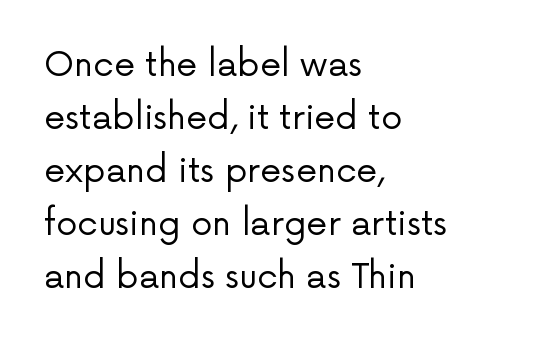
The image shows 34 px regular-weight sans-serif type, upright; set left-aligned, normal line spacing (1.56x), normal letter spacing, not underlined; low stroke contrast and a medium x-height.
